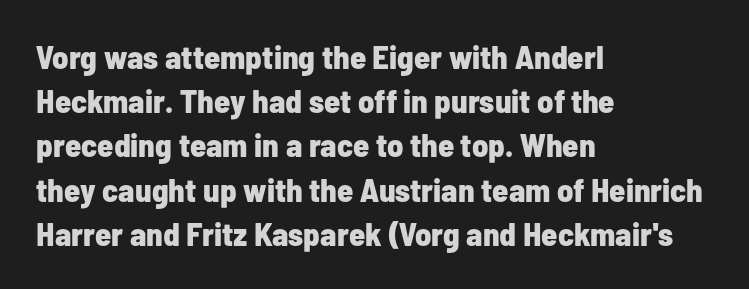
The foot of each line stays bare and open. These lines sit exactly where default settings would place them. Looks like regular typesetting: each glyph gets only the width it needs. Are there feet on the stems? There aren't — it's a sans.
